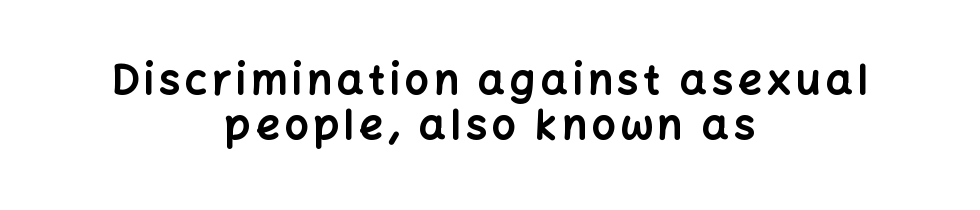
Caption: multi-line text, centered on the measure. What weight is shown? A full bold with thick strokes. Notice how descenders almost collide with the ascenders below — that's tight leading. A clean baseline with only descenders dipping below it. Does the lettering tilt? It doesn't — this is upright.
